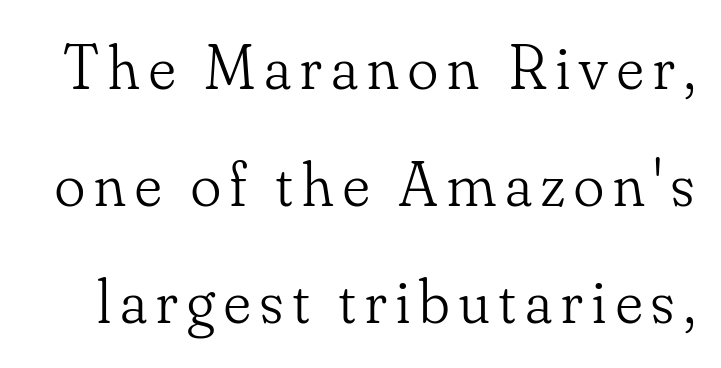
The image shows 63 px light serif type, upright; set line spacing 1.86x, not underlined; low stroke contrast and a small x-height.
